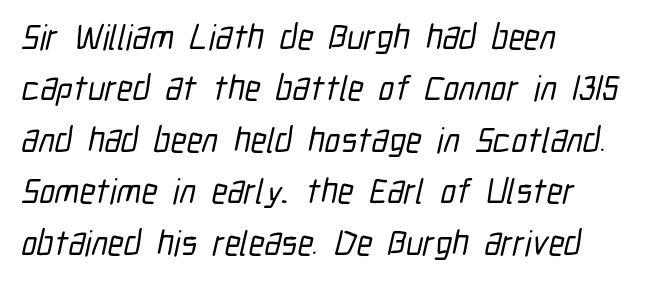
Q: Is the typeface a serif or a sans-serif typeface? A: Sans-serif.
Q: Is the text underlined? A: No.
Q: How is the paragraph aligned? A: Left-aligned.
Q: Is the spacing between letters normal or unusually wide? A: Normal.
Q: Is the spacing between lines tight, normal or loose? A: Normal.
Q: Width (condensed, normal, or wide)? A: Condensed.
Q: Stroke contrast? A: Low.
Q: x-height? A: Medium.
Q: Monospaced? A: No.
